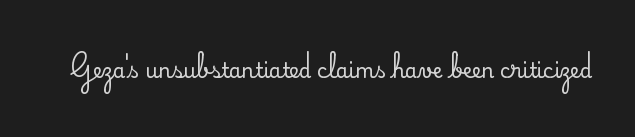
{"italic": "no", "underline": "no", "letter_spacing": "normal", "letter_spacing_em": 0.0, "glyph_px": 20}
